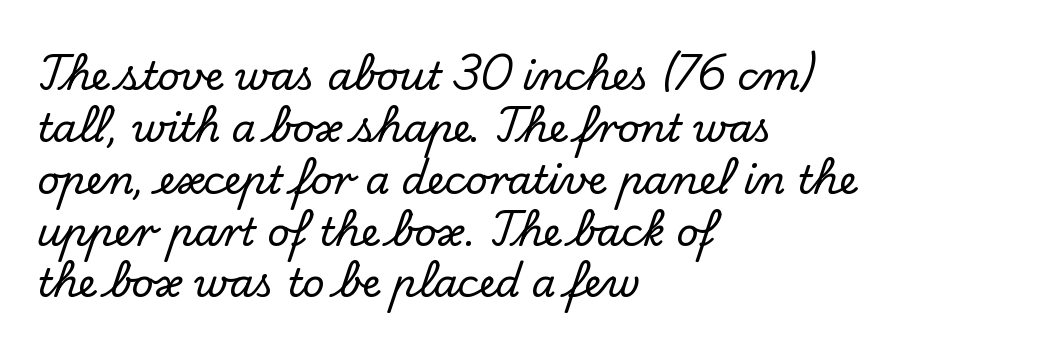
Q: Is the text italic (slanted)? A: Yes.
Q: Is the typeface a serif or a sans-serif typeface? A: Serif.
Q: Is the text underlined? A: No.
Q: How is the paragraph aligned? A: Left-aligned.
Q: Is the spacing between letters normal or unusually wide? A: Normal.
Q: Is the spacing between lines tight, normal or loose? A: Normal.
Q: Width (condensed, normal, or wide)? A: Normal.
Q: Stroke contrast? A: Low.
Q: x-height? A: Small.
Q: Monospaced? A: No.
